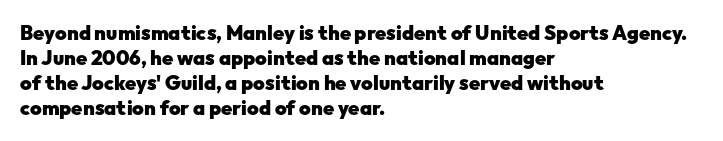
{"italic": "no", "bold": "yes", "underline": "no", "align": "left", "line_spacing": "normal", "line_spacing_ratio": 1.25, "letter_spacing": "normal", "letter_spacing_em": 0.0, "glyph_px": 20}
